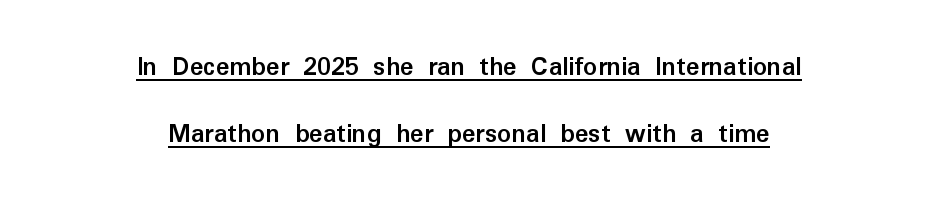
The image shows 28 px semibold sans-serif type, upright; set centered, loose line spacing (2.4x), normal letter spacing, underlined; low stroke contrast and a medium x-height.
